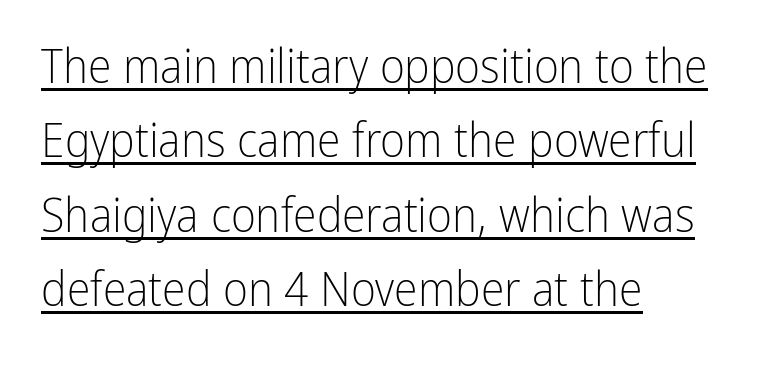
The string is rendered with underlining switched on. The letters advance in unequal steps, a hallmark of proportional type. Horizontal alignment here is leftward, the default for most running prose. Words appear dense and cohesive because spacing is normal. The lettering stays uniformly vertical, giving the passage a roman look.
